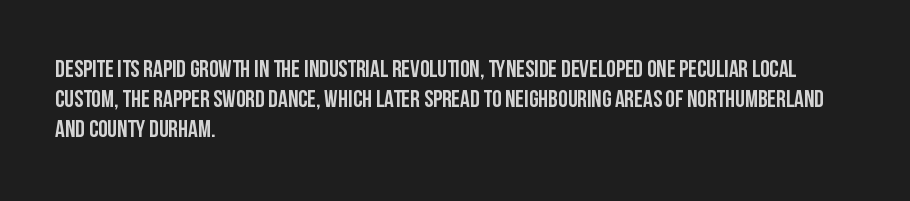
Q: Is the text italic (slanted)? A: No, it is upright.
Q: Is the text underlined? A: No.
Q: How is the paragraph aligned? A: Left-aligned.
Q: Is the spacing between letters normal or unusually wide? A: Normal.
Q: Is the spacing between lines tight, normal or loose? A: Normal.
